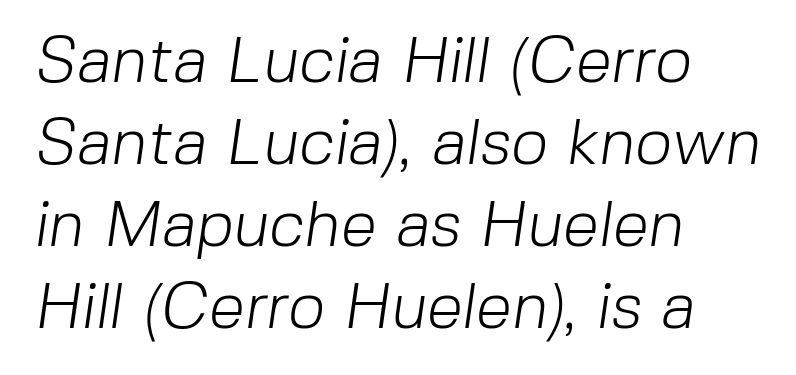
In terms of letterform style, serifs are entirely absent. A typesetter would call this zero additional tracking. The words here are not underlined. Normally led — the rows are evenly, conventionally spaced. Think of a printed novel: that variable character pitch is what you see here.
